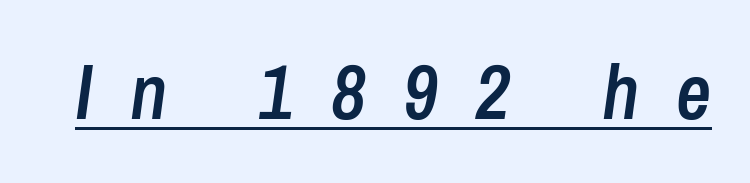
In designer terms, the underline attribute is active on this setting. Display-style spreading of the glyphs; the letterfit is very open. As a designer I'd log this as weight 600, semibold. Looks like regular typesetting: each glyph gets only the width it needs. The glyphs look as if they've been sheared to an angle.
